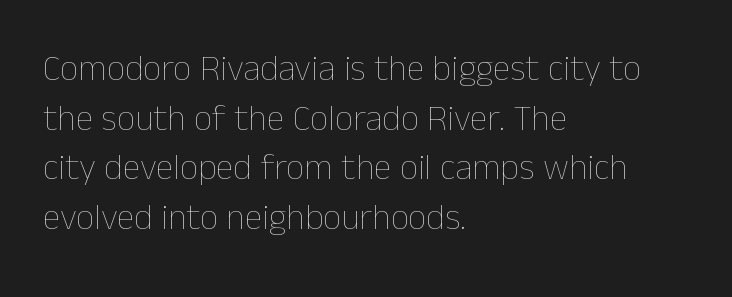
The image shows 36 px thin type, upright; set left-aligned, normal line spacing (1.38x), normal letter spacing, not underlined; low stroke contrast and a medium x-height.
